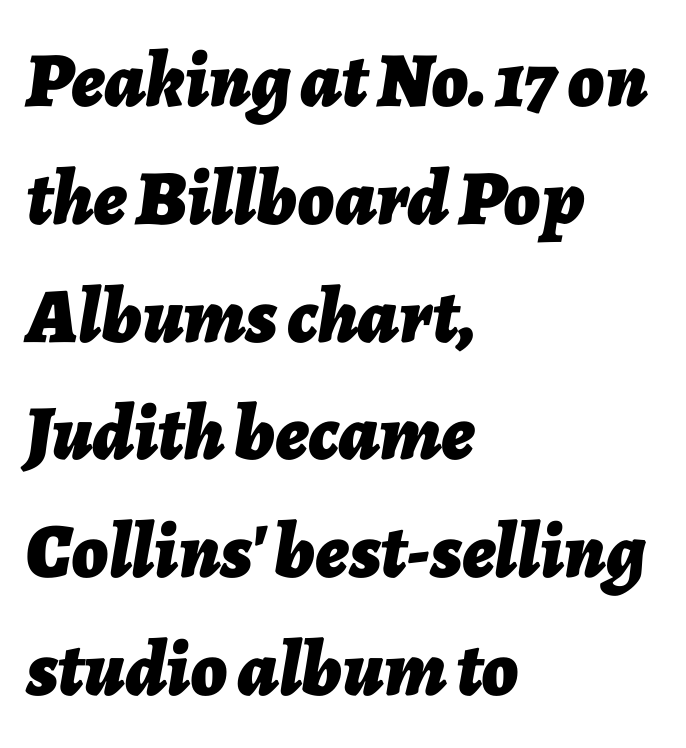
{"italic": "yes", "lean": "right", "slant_degrees": 7, "bold": "yes", "weight": "bold", "width": "normal", "stroke_contrast": "low", "x_height": "medium", "monospaced": "no", "underline": "no", "align": "left", "line_spacing": "normal", "line_spacing_ratio": 1.51, "letter_spacing": "normal", "letter_spacing_em": 0.0, "glyph_px": 78}
